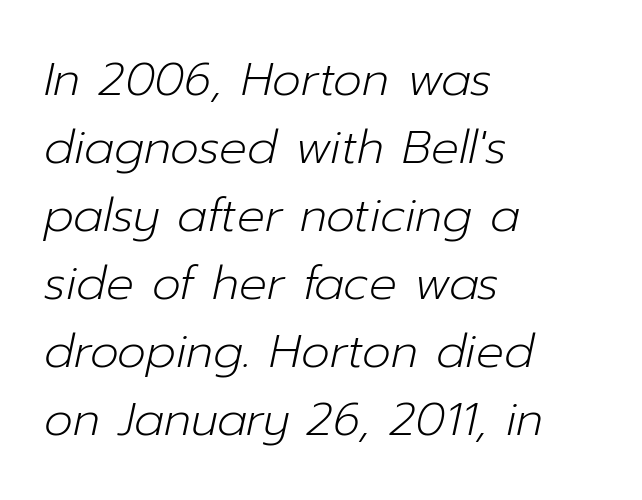
Q: Is the text bold? A: No.
Q: Is the text italic (slanted)? A: Yes, it leans right by about 12 degrees.
Q: Is the text underlined? A: No.
Q: How is the paragraph aligned? A: Left-aligned.
Q: Is the spacing between letters normal or unusually wide? A: Normal.
Q: Is the spacing between lines tight, normal or loose? A: Normal.
Q: Width (condensed, normal, or wide)? A: Normal.
Q: Stroke contrast? A: Low.
Q: x-height? A: Medium.
Q: Monospaced? A: No.
